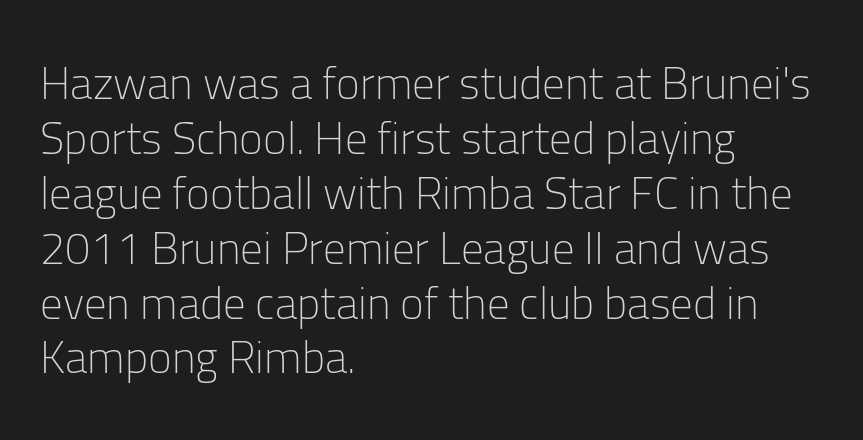
The image shows 45 px light sans-serif type, upright; set left-aligned, line spacing 1.22x, normal letter spacing, not underlined; low stroke contrast and a medium x-height.
